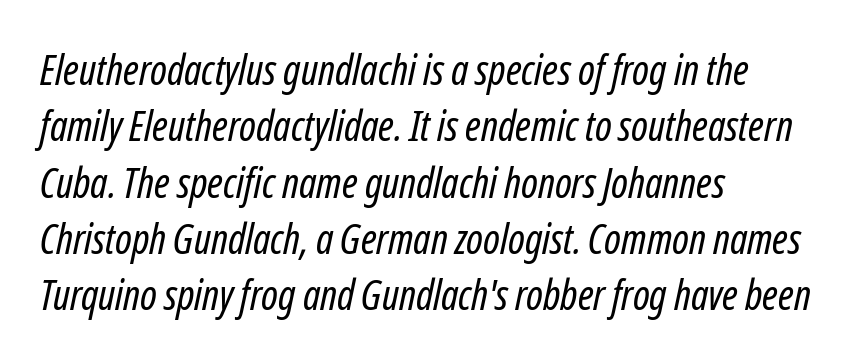
{"serif": "no", "bold": "no", "weight": "regular", "width": "condensed", "stroke_contrast": "low", "x_height": "medium", "monospaced": "no", "underline": "no", "align": "left", "line_spacing": "normal", "line_spacing_ratio": 1.34, "letter_spacing": "normal", "letter_spacing_em": 0.0, "glyph_px": 42}
